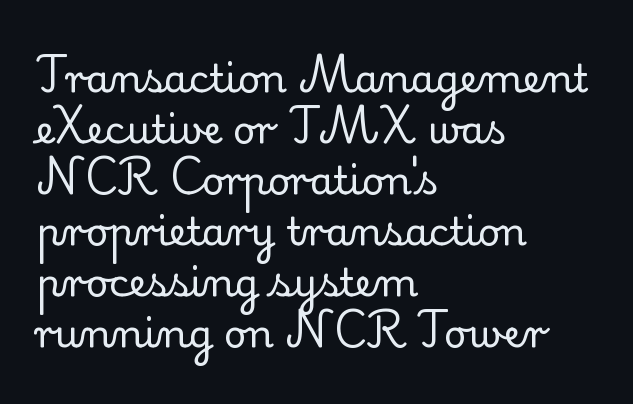
{"serif": "yes", "italic": "no", "bold": "no", "weight": "regular", "width": "normal", "stroke_contrast": "low", "x_height": "small", "monospaced": "no", "underline": "no", "align": "left", "line_spacing": "normal", "line_spacing_ratio": 1.31, "letter_spacing": "normal", "letter_spacing_em": 0.0, "glyph_px": 39}
